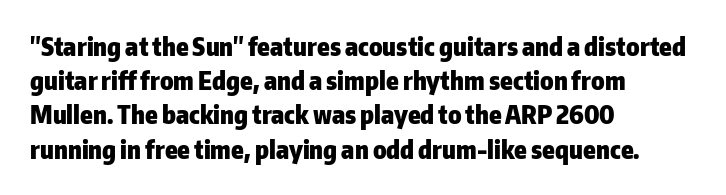
Q: Is the text bold? A: Yes.
Q: Is the text italic (slanted)? A: No, it is upright.
Q: Is the text underlined? A: No.
Q: How is the paragraph aligned? A: Left-aligned.
Q: Is the spacing between letters normal or unusually wide? A: Normal.
Q: Is the spacing between lines tight, normal or loose? A: Normal.
